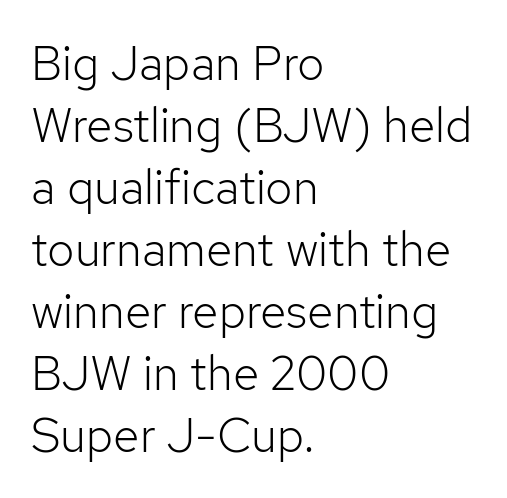
The image shows 48 px light sans-serif type, upright; set left-aligned, normal line spacing (1.29x), normal letter spacing, not underlined; low stroke contrast and a medium x-height.
